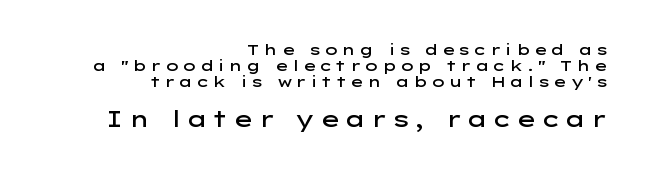
The font's upright variant was chosen for this text. The following chunk of copy outweighs the initial chunk in type size. Line ends are locked; line starts wander. The area under the type is left untouched. Each glyph is drawn with semibold strokes, heavier than normal yet not fully bold. Notice how descenders almost collide with the ascenders below — that's tight leading.
